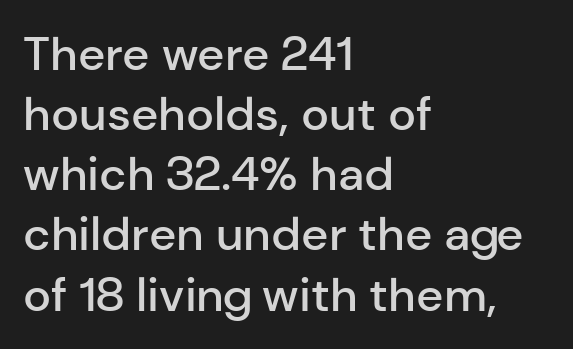
{"serif": "no", "italic": "no", "bold": "semi", "weight": "semibold", "width": "normal", "stroke_contrast": "low", "x_height": "medium", "monospaced": "no", "underline": "no", "align": "left", "line_spacing": "normal", "line_spacing_ratio": 1.28, "letter_spacing": "normal", "letter_spacing_em": 0.0, "glyph_px": 47}
